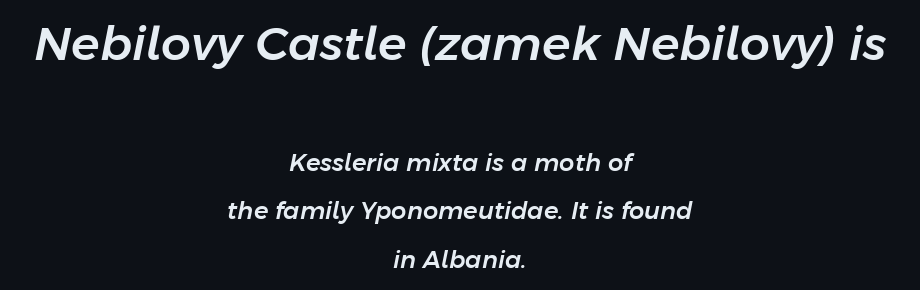
The image shows 47 px text type, italic (leaning right); set centered, loose line spacing (2.01x), normal letter spacing, not underlined; the first (top) block is 1.96x larger; low stroke contrast and a medium x-height.
